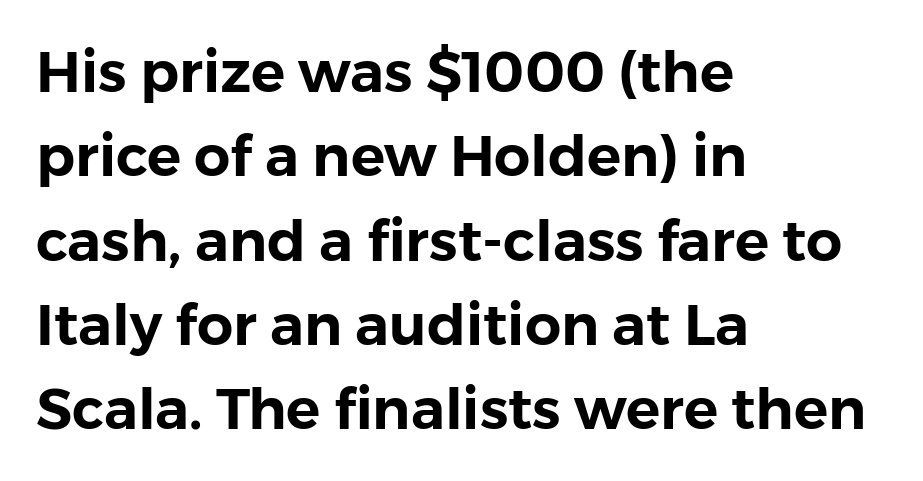
The image shows 57 px sans-serif type, upright; set left-aligned, normal line spacing (1.48x), normal letter spacing, not underlined; low stroke contrast and a medium x-height.
